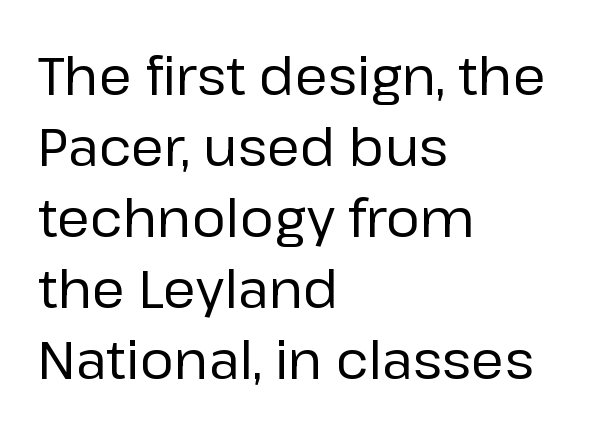
Is this a fixed-width face? No — the glyphs have proportional, varying widths. Nope, no serifs anywhere on these letters. The ragged edge is on the right, which tells us the setting is flush left. Each word holds together tightly as a unit, with standard inter-letter gaps.
